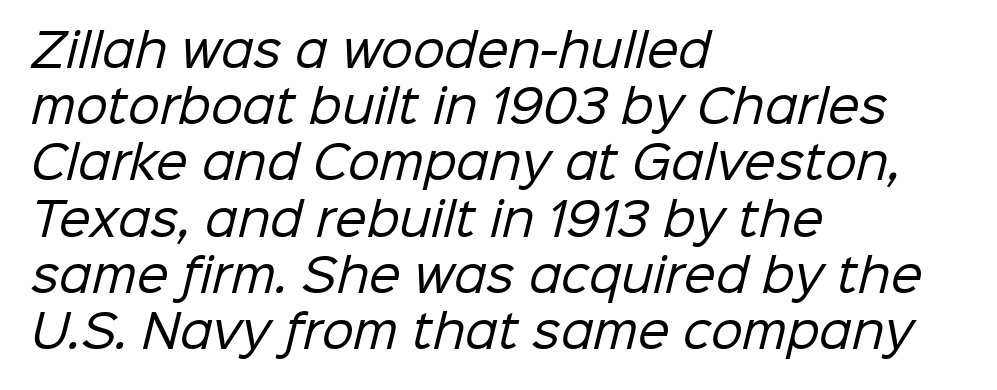
{"serif": "no", "bold": "no", "weight": "regular", "width": "normal", "stroke_contrast": "low", "x_height": "medium", "monospaced": "no", "underline": "no", "align": "left", "line_spacing": "normal", "line_spacing_ratio": 1.25, "letter_spacing": "normal", "letter_spacing_em": 0.0, "glyph_px": 45}
